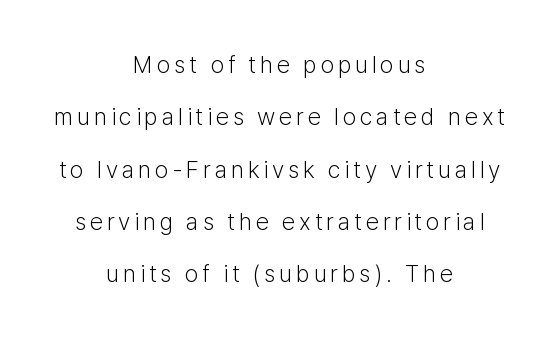
The space directly below the letters is spotless. Vertically, the passage feels expansive, rows floating well apart. You can tell it's not italic because the verticals are truly vertical. Summary of weight: not heavy and not bold. Caption: multi-line text, centered on the measure.
